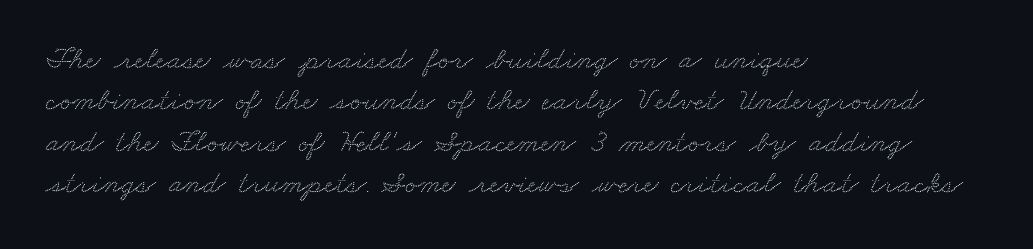
{"serif": "yes", "width": "wide", "stroke_contrast": "medium", "x_height": "small", "monospaced": "no", "underline": "no", "align": "left", "line_spacing": "normal", "line_spacing_ratio": 1.29, "letter_spacing": "normal", "letter_spacing_em": 0.0, "glyph_px": 32}
